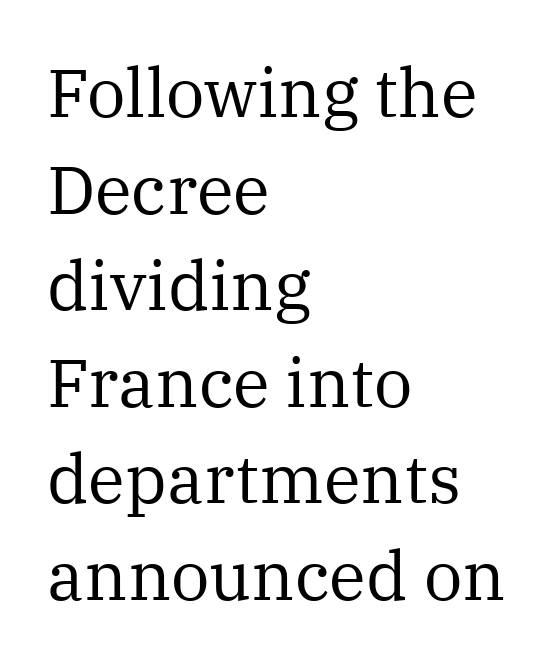
The image shows 68 px regular-weight serif type, upright; set left-aligned, normal line spacing (1.42x), normal letter spacing, not underlined; medium stroke contrast and a medium x-height.
